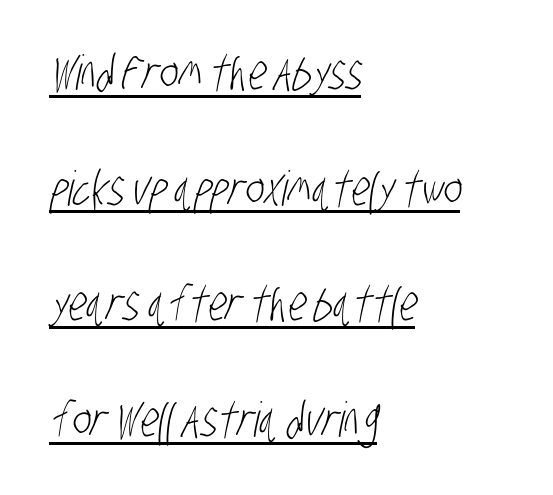
The image shows 48 px light, condensed sans-serif type; set left-aligned, loose line spacing (2.41x), normal letter spacing, underlined; low stroke contrast and a large x-height.
